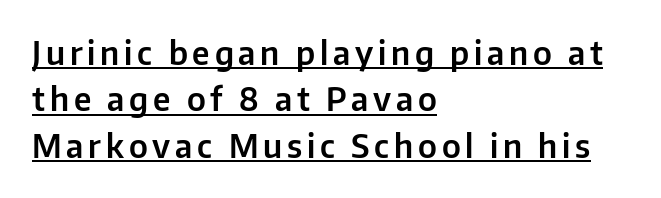
Q: Is the text italic (slanted)? A: No, it is upright.
Q: Is the typeface a serif or a sans-serif typeface? A: Sans-serif.
Q: Is the text underlined? A: Yes.
Q: How is the paragraph aligned? A: Left-aligned.
Q: Is the spacing between lines tight, normal or loose? A: Normal.
Q: Width (condensed, normal, or wide)? A: Normal.
Q: Stroke contrast? A: Low.
Q: x-height? A: Medium.
Q: Monospaced? A: No.
